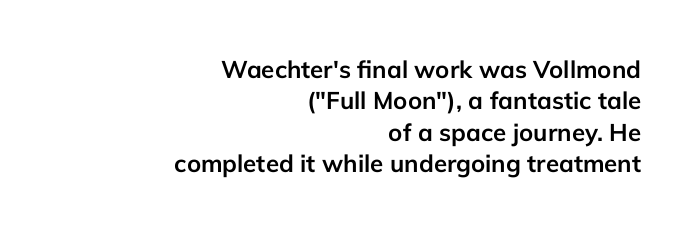
Q: Is the text bold? A: Yes.
Q: Is the text italic (slanted)? A: No, it is upright.
Q: Is the text underlined? A: No.
Q: How is the paragraph aligned? A: Right-aligned.
Q: Is the spacing between letters normal or unusually wide? A: Normal.
Q: Is the spacing between lines tight, normal or loose? A: Normal.
